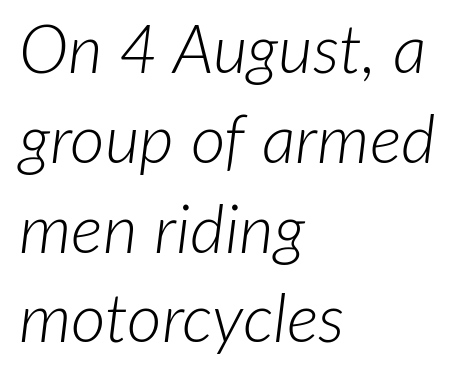
Reading down the column, the eye jumps a familiar distance to each next line. The rendering uses natural spacing where letterforms have individual widths. Weight: not bold — regular or lighter. Look at the tracking — it's just the regular setting, nothing added. Notice how the passage keeps a crisp vertical edge on the left only.
